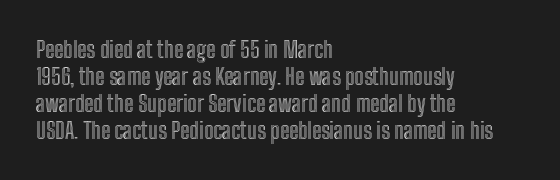
Q: Is the text italic (slanted)? A: No, it is upright.
Q: Is the text underlined? A: No.
Q: How is the paragraph aligned? A: Left-aligned.
Q: Is the spacing between letters normal or unusually wide? A: Normal.
